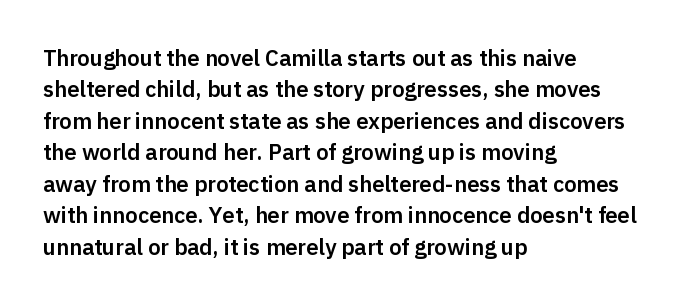
The image shows 22 px text type, upright; set left-aligned, normal line spacing (1.43x), normal letter spacing, not underlined.
